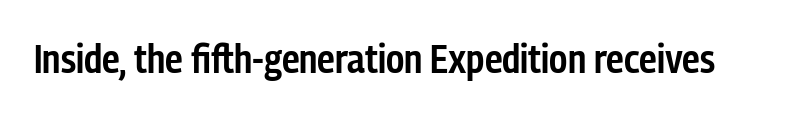
The image shows 40 px semibold, condensed sans-serif type, upright; set normal letter spacing, not underlined; low stroke contrast and a medium x-height.
